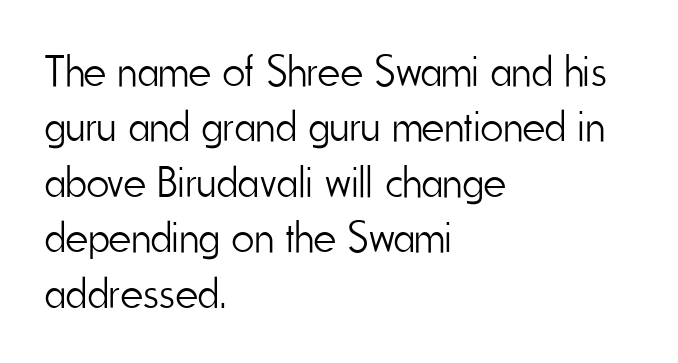
{"serif": "no", "italic": "no", "bold": "no", "weight": "light", "width": "condensed", "stroke_contrast": "low", "x_height": "small", "monospaced": "no", "underline": "no", "align": "left", "line_spacing": "normal", "line_spacing_ratio": 1.26, "letter_spacing": "normal", "letter_spacing_em": 0.0, "glyph_px": 44}
